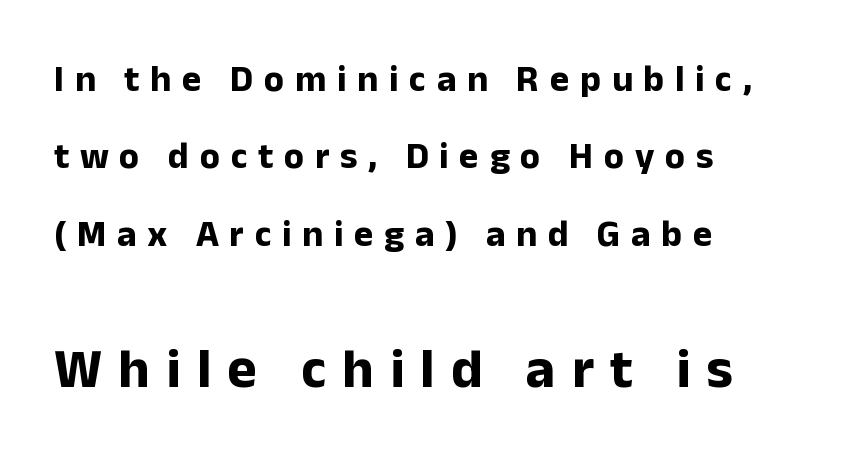
Q: Is the text bold? A: Yes.
Q: Is the text italic (slanted)? A: No, it is upright.
Q: Is the typeface a serif or a sans-serif typeface? A: Sans-serif.
Q: Is the text underlined? A: No.
Q: How is the paragraph aligned? A: Left-aligned.
Q: Is the spacing between letters normal or unusually wide? A: Unusually wide.
Q: Is the spacing between lines tight, normal or loose? A: Loose.
Q: Which block of text is set in a larger size, the first (top) or the second (bottom)? A: The second (bottom) one.
Q: Width (condensed, normal, or wide)? A: Normal.
Q: Stroke contrast? A: Low.
Q: x-height? A: Medium.
Q: Monospaced? A: No.
